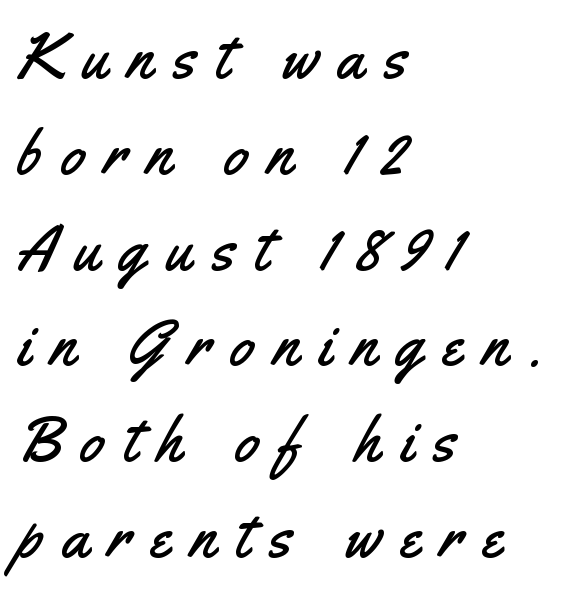
{"serif": "no", "width": "condensed", "stroke_contrast": "medium", "x_height": "small", "monospaced": "no", "underline": "no", "align": "left", "line_spacing": "normal", "line_spacing_ratio": 1.52, "letter_spacing": "wide", "letter_spacing_em": 0.32, "glyph_px": 63}
